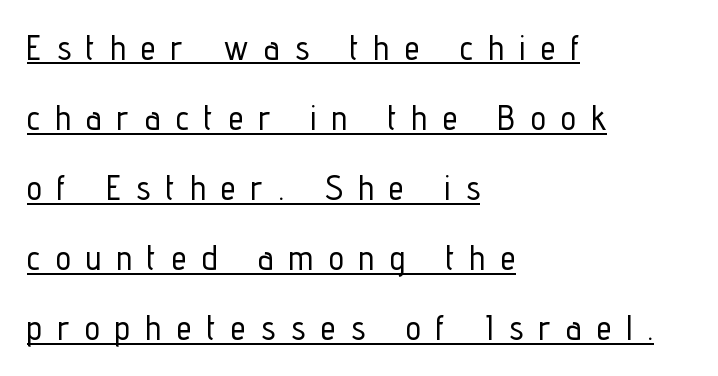
{"serif": "no", "italic": "no", "width": "condensed", "stroke_contrast": "low", "x_height": "medium", "monospaced": "no", "underline": "yes", "align": "left", "line_spacing": "loose", "line_spacing_ratio": 2.06, "letter_spacing": "wide", "letter_spacing_em": 0.46, "glyph_px": 34}
